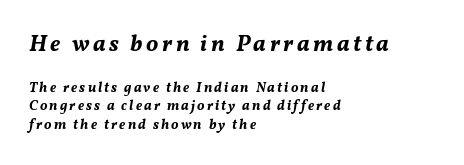
{"italic": "yes", "lean": "right", "slant_degrees": 11, "bold": "yes", "underline": "no", "align": "left", "line_spacing": "normal", "line_spacing_ratio": 1.32, "larger_block": "first", "size_ratio": 1.64, "glyph_px": 23}
